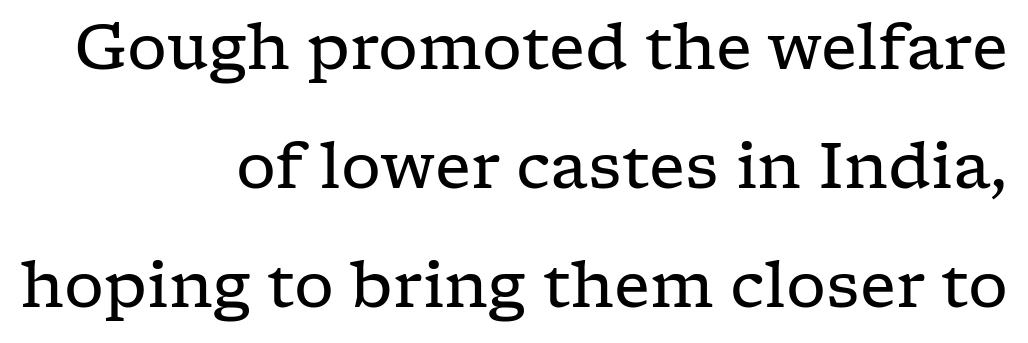
The image shows 63 px regular-weight, wide serif type, upright; set right-aligned, line spacing 1.89x, normal letter spacing, not underlined; low stroke contrast and a medium x-height.
